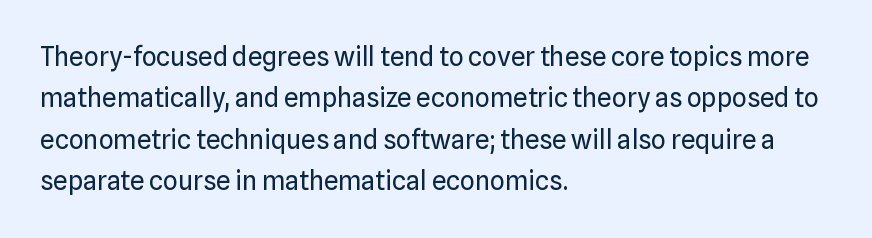
Each stroke keeps to a modest, everyday thickness or less. Whoever set this chose a conventional vertical rhythm. Caption: multi-line text, flush left, ragged right. Underlining? Definitely not there.
